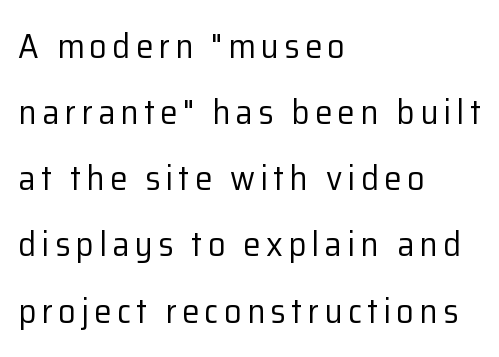
{"serif": "no", "italic": "no", "bold": "no", "weight": "regular", "width": "normal", "stroke_contrast": "low", "x_height": "medium", "monospaced": "no", "underline": "no", "align": "left", "line_spacing_ratio": 1.89, "glyph_px": 35}
